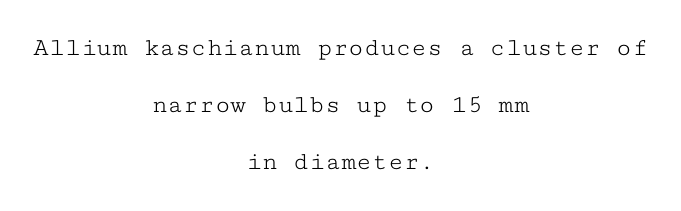
{"italic": "no", "bold": "no", "underline": "no", "align": "center", "line_spacing": "loose", "line_spacing_ratio": 2.2, "letter_spacing": "normal", "letter_spacing_em": 0.0, "glyph_px": 26}
